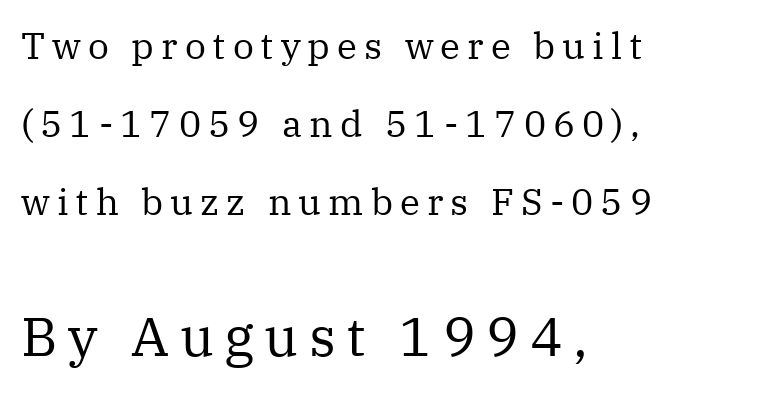
{"serif": "yes", "italic": "no", "bold": "no", "weight": "regular", "width": "normal", "stroke_contrast": "medium", "x_height": "medium", "monospaced": "no", "underline": "no", "align": "left", "line_spacing": "loose", "line_spacing_ratio": 2.11, "larger_block": "second", "size_ratio": 1.49, "glyph_px": 55}
